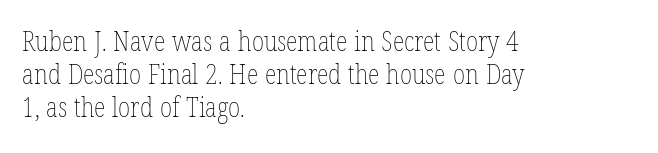
Q: Is the text bold? A: No.
Q: Is the text italic (slanted)? A: No, it is upright.
Q: Is the text underlined? A: No.
Q: How is the paragraph aligned? A: Left-aligned.
Q: Is the spacing between letters normal or unusually wide? A: Normal.
